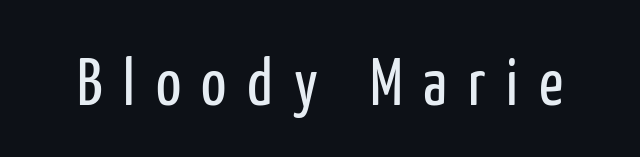
Q: Is the text bold? A: No.
Q: Is the text italic (slanted)? A: No, it is upright.
Q: Is the typeface a serif or a sans-serif typeface? A: Sans-serif.
Q: Is the text underlined? A: No.
Q: Is the spacing between letters normal or unusually wide? A: Unusually wide.
Q: Width (condensed, normal, or wide)? A: Condensed.
Q: Stroke contrast? A: Low.
Q: x-height? A: Medium.
Q: Monospaced? A: No.
